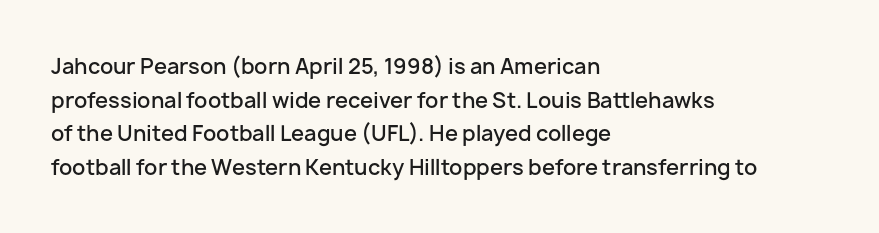
The image shows 21 px text type, upright; set left-aligned, normal line spacing (1.6x), normal letter spacing, not underlined.
